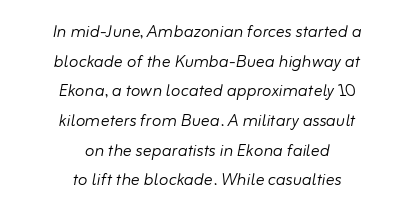
Italic: yes, the glyphs are oblique. Does the copy run flush right? No — it is centered line by line. Think standard paragraph weight, or any step lighter than that. Anything drawn beneath the words? Only blank space.
